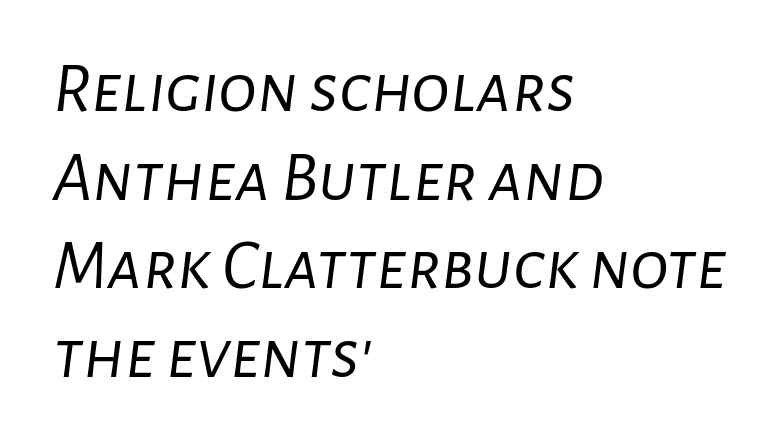
The image shows 72 px light type, italic (leaning right); set left-aligned, line spacing 1.23x, normal letter spacing, not underlined; low stroke contrast and a medium x-height.
